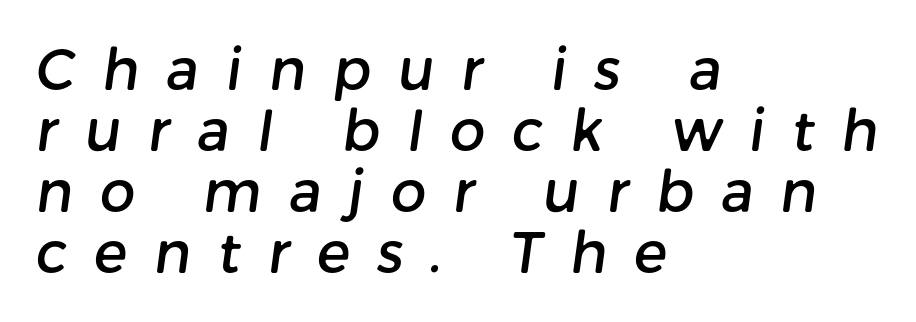
Horizontal bands of white between lines are thin slivers. Characters follow at a spacing far wider than the type designer built in. Looks like regular typesetting: each glyph gets only the width it needs. Notice how the passage keeps a crisp vertical edge on the left only. Check where the strokes stop: nothing finishes them off — pure sans.
